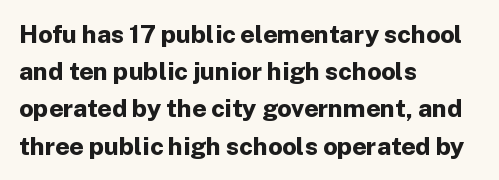
Italic: no, the glyphs are upright roman. Weight: bold. A typesetter would call this zero additional tracking. Does the copy run flush right? No — it runs flush left. In terms of leading, this rendering sits right in the middle. Quick note: underline off.
